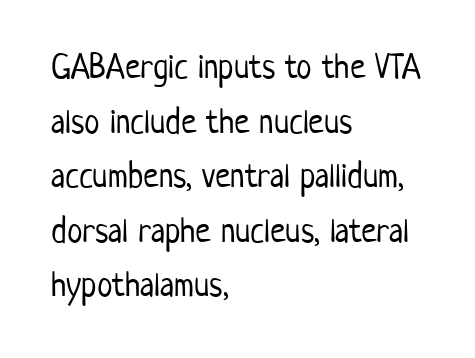
{"serif": "no", "italic": "no", "bold": "no", "weight": "light", "width": "condensed", "stroke_contrast": "low", "x_height": "medium", "monospaced": "no", "underline": "no", "align": "left", "line_spacing": "normal", "line_spacing_ratio": 1.56, "letter_spacing": "normal", "letter_spacing_em": 0.0, "glyph_px": 35}
